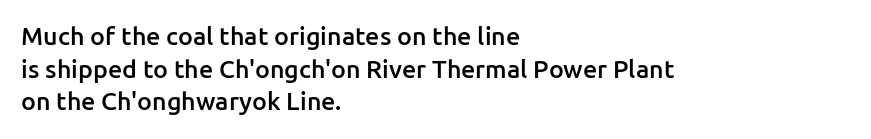
Q: Is the text bold? A: Semi-bold.
Q: Is the text italic (slanted)? A: No, it is upright.
Q: Is the text underlined? A: No.
Q: How is the paragraph aligned? A: Left-aligned.
Q: Is the spacing between letters normal or unusually wide? A: Normal.
Q: Is the spacing between lines tight, normal or loose? A: Normal.
